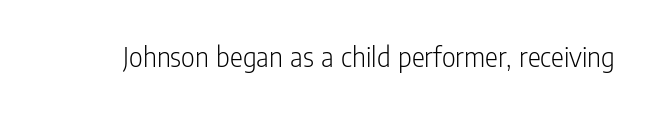
The image shows 30 px light, condensed sans-serif type, upright; set normal letter spacing, not underlined; low stroke contrast and a medium x-height.
